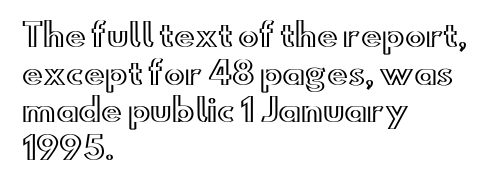
Q: Is the text italic (slanted)? A: No, it is upright.
Q: Is the text underlined? A: No.
Q: How is the paragraph aligned? A: Left-aligned.
Q: Is the spacing between letters normal or unusually wide? A: Normal.
Q: Width (condensed, normal, or wide)? A: Wide.
Q: x-height? A: Small.
Q: Monospaced? A: No.
